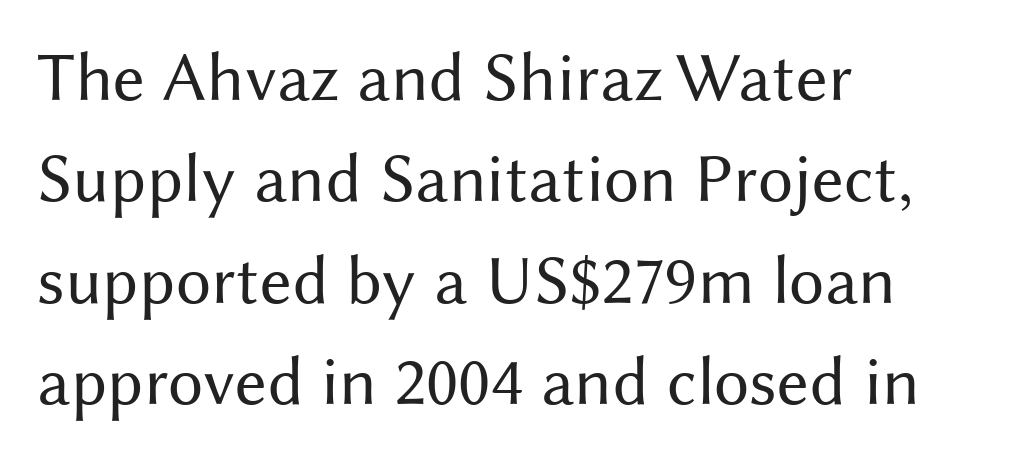
The image shows 70 px regular-weight sans-serif type, upright; set left-aligned, normal line spacing (1.45x), normal letter spacing, not underlined; medium stroke contrast and a medium x-height.
